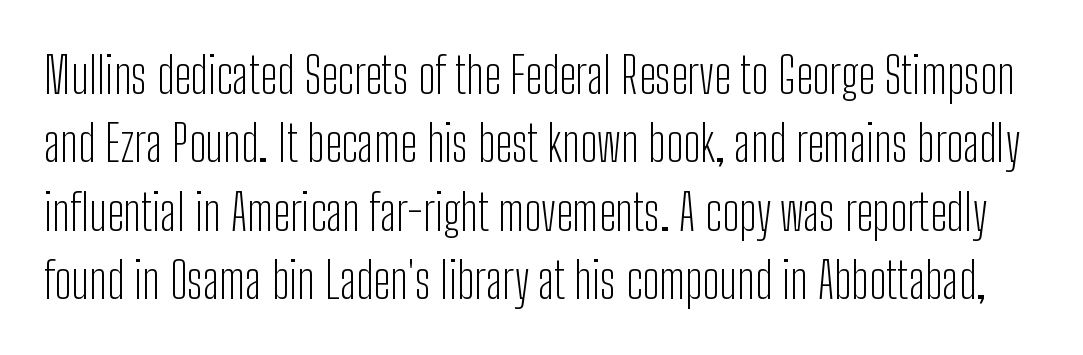
{"serif": "no", "italic": "no", "bold": "no", "weight": "light", "width": "condensed", "stroke_contrast": "low", "x_height": "medium", "monospaced": "no", "underline": "no", "line_spacing": "normal", "line_spacing_ratio": 1.37, "letter_spacing": "normal", "letter_spacing_em": 0.0, "glyph_px": 50}
